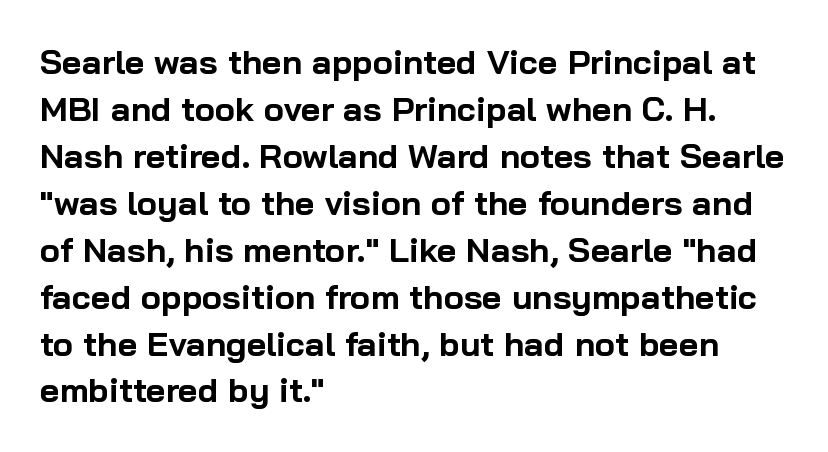
Q: Is the text bold? A: Yes.
Q: Is the text italic (slanted)? A: No, it is upright.
Q: Is the typeface a serif or a sans-serif typeface? A: Sans-serif.
Q: Is the text underlined? A: No.
Q: How is the paragraph aligned? A: Left-aligned.
Q: Is the spacing between letters normal or unusually wide? A: Normal.
Q: Is the spacing between lines tight, normal or loose? A: Normal.
Q: Width (condensed, normal, or wide)? A: Normal.
Q: Stroke contrast? A: Low.
Q: x-height? A: Medium.
Q: Monospaced? A: No.
